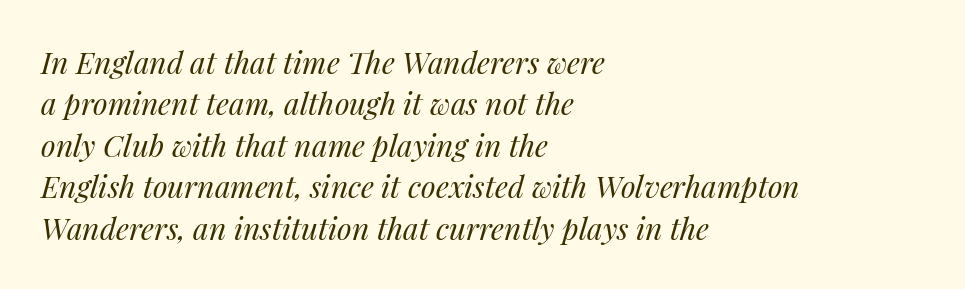
The face used here is rendered with its standard letterfit. This sample has the flowing, uneven cadence of proportional lettering. The zone under the glyphs is completely vacant. Italic: yes, the glyphs are oblique. Unbolded letterforms with no extra heft.
